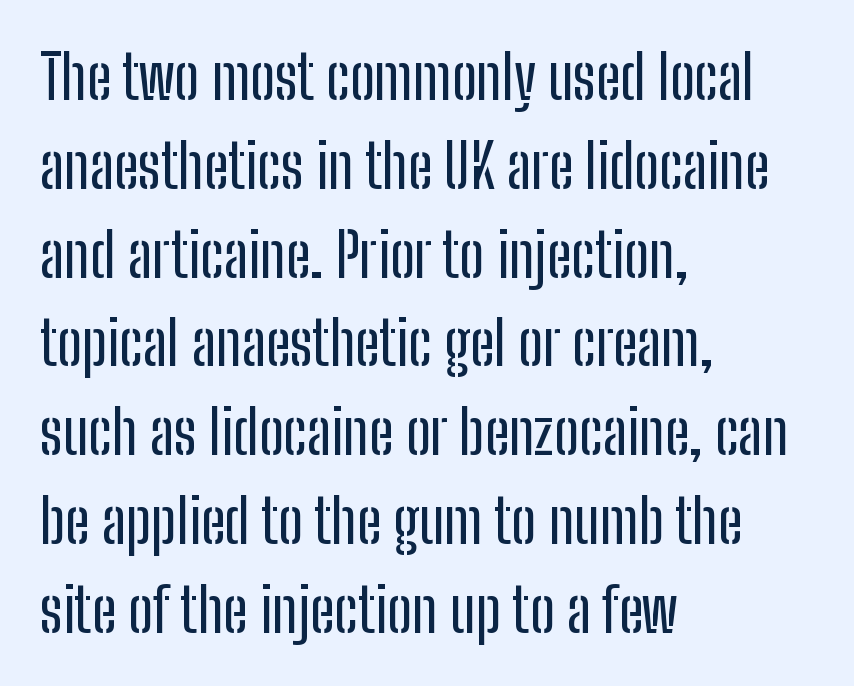
Q: Is the text italic (slanted)? A: No, it is upright.
Q: Is the typeface a serif or a sans-serif typeface? A: Sans-serif.
Q: Is the text underlined? A: No.
Q: How is the paragraph aligned? A: Left-aligned.
Q: Is the spacing between letters normal or unusually wide? A: Normal.
Q: Is the spacing between lines tight, normal or loose? A: Normal.
Q: Width (condensed, normal, or wide)? A: Condensed.
Q: Stroke contrast? A: Low.
Q: x-height? A: Medium.
Q: Monospaced? A: No.
